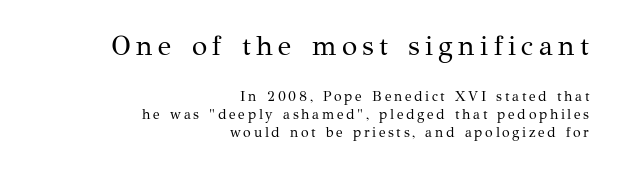
{"serif": "yes", "italic": "no", "bold": "no", "weight": "regular", "width": "normal", "stroke_contrast": "medium", "x_height": "medium", "monospaced": "no", "underline": "no", "align": "right", "line_spacing": "normal", "line_spacing_ratio": 1.29, "larger_block": "first", "size_ratio": 2.0, "glyph_px": 28}
